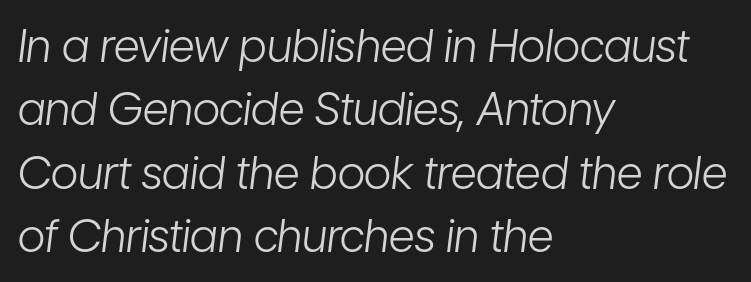
Varying glyph widths throughout — classic text-font behaviour. The letters are slanted; this is an italic face. Weight: regular or lighter. Is the letter spacing exaggerated? No — it looks like the ordinary default. This block has exactly the height ordinary leading produces.
